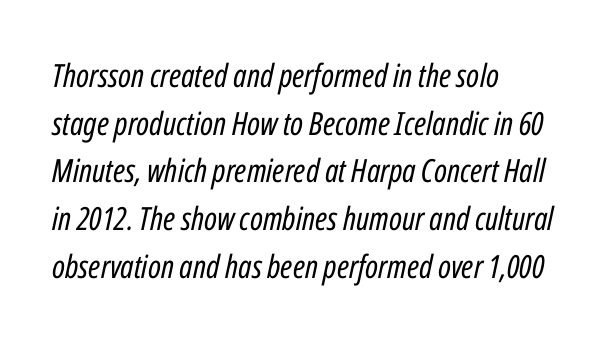
The image shows 32 px regular-weight, condensed type, italic (leaning right); set left-aligned, normal line spacing (1.49x), normal letter spacing, not underlined; low stroke contrast and a medium x-height.
